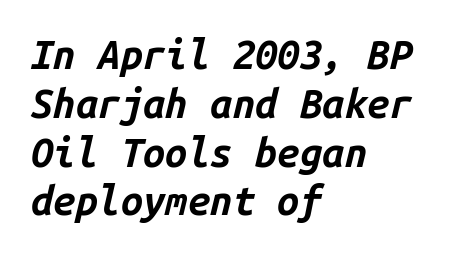
{"italic": "yes", "lean": "right", "slant_degrees": 14, "bold": "yes", "weight": "bold", "width": "normal", "stroke_contrast": "low", "x_height": "medium", "monospaced": "yes", "underline": "no", "align": "left", "line_spacing_ratio": 1.22, "letter_spacing": "normal", "letter_spacing_em": 0.0, "glyph_px": 40}
